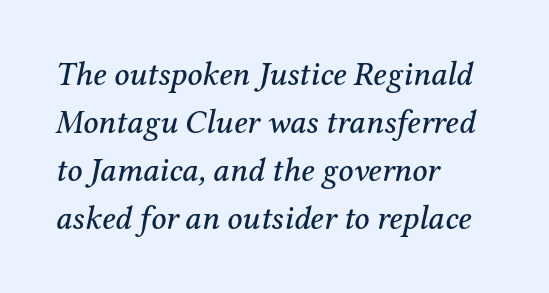
The block of text has a typical density, with ordinary space between rows. Proportional: the letters do not fall into vertical columns. The face used here has a pronounced slope to its letters. Honestly, there is no underline to notice here at all. Observe the serifs anchoring each vertical stroke in this sample. Glyph-to-glyph distance matches everyday printed text.
